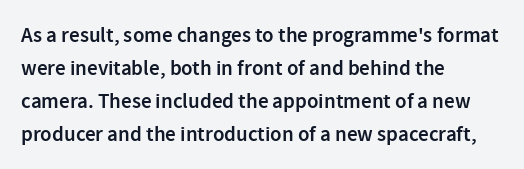
Q: Is the text bold? A: Semi-bold.
Q: Is the text italic (slanted)? A: No, it is upright.
Q: Is the text underlined? A: No.
Q: How is the paragraph aligned? A: Left-aligned.
Q: Is the spacing between letters normal or unusually wide? A: Normal.
Q: Is the spacing between lines tight, normal or loose? A: Normal.
